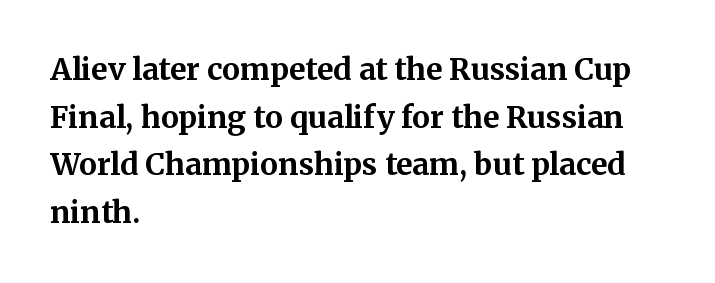
Casual observation: everything's shoved over to the left. Serif or sans? Serif — the stroke terminals have little feet. Here the designer chose a conventional face with non-uniform glyph widths. The line-height multiplier appears to be the usual default. This sample uses plain, unmodified letter spacing. Honestly, there is no underline to notice here at all.
